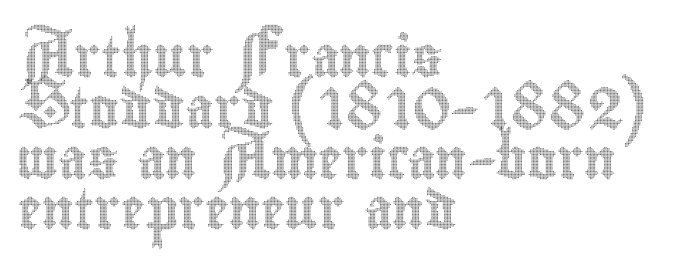
The image shows 40 px condensed type, upright; set left-aligned, normal line spacing (1.27x), normal letter spacing, not underlined; a small x-height.
